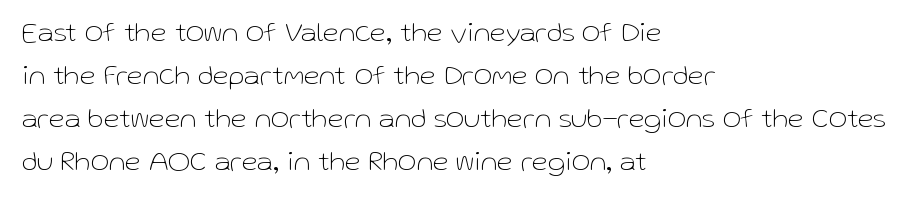
{"serif": "no", "italic": "no", "bold": "no", "weight": "thin", "width": "normal", "stroke_contrast": "low", "x_height": "medium", "monospaced": "no", "underline": "no", "align": "left", "line_spacing": "normal", "line_spacing_ratio": 1.48, "letter_spacing": "normal", "letter_spacing_em": 0.0, "glyph_px": 29}
